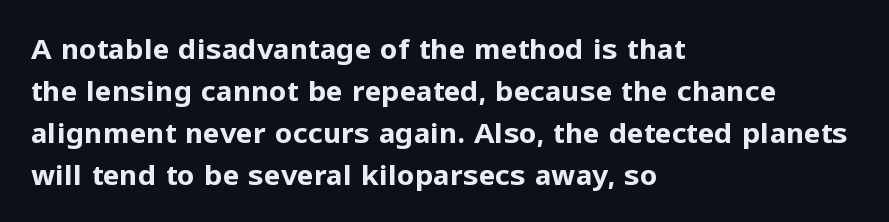
{"serif": "no", "italic": "no", "bold": "yes", "weight": "bold", "width": "normal", "stroke_contrast": "low", "x_height": "medium", "monospaced": "no", "underline": "no", "align": "left", "line_spacing": "normal", "line_spacing_ratio": 1.5, "letter_spacing": "normal", "letter_spacing_em": 0.0, "glyph_px": 28}
